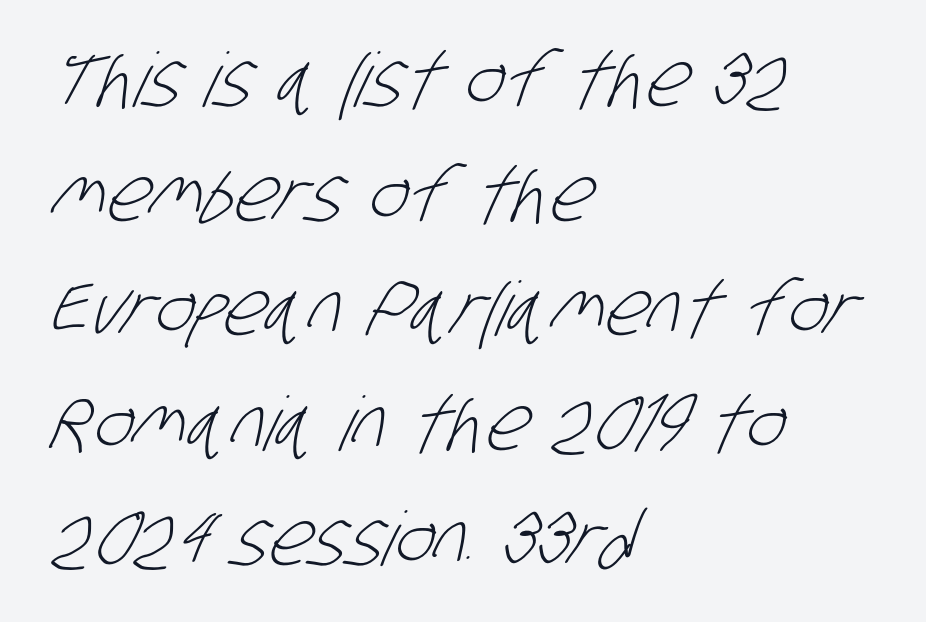
The image shows 75 px light, condensed sans-serif type; set left-aligned, normal line spacing (1.53x), normal letter spacing, not underlined; low stroke contrast and a large x-height.
